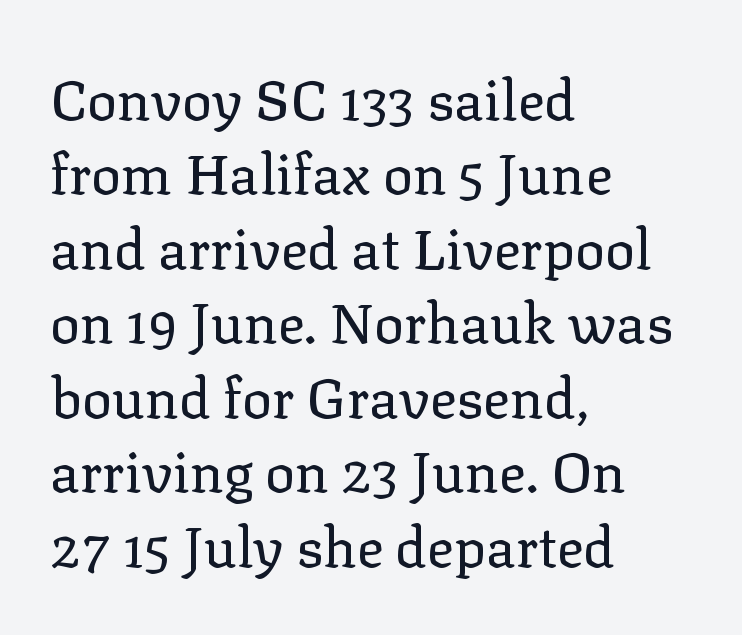
Alignment: flush left. This sample uses plain, unmodified letter spacing. This block has exactly the height ordinary leading produces. Every stem runs plumb, perpendicular to the baseline. Old-style or modern, the face here clearly has serifs. Type without underlining.
